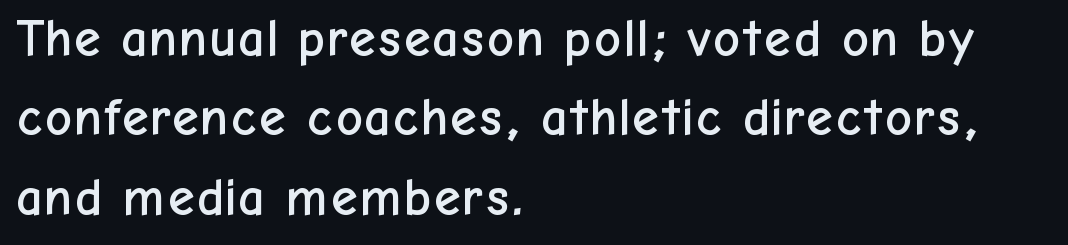
Q: Is the text italic (slanted)? A: No, it is upright.
Q: Is the typeface a serif or a sans-serif typeface? A: Sans-serif.
Q: Is the text underlined? A: No.
Q: How is the paragraph aligned? A: Left-aligned.
Q: Is the spacing between letters normal or unusually wide? A: Normal.
Q: Is the spacing between lines tight, normal or loose? A: Normal.
Q: Width (condensed, normal, or wide)? A: Normal.
Q: Stroke contrast? A: Low.
Q: x-height? A: Medium.
Q: Monospaced? A: No.
